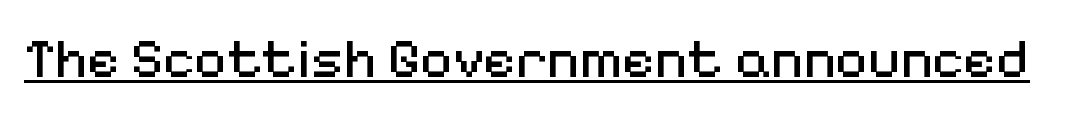
Q: Is the text bold? A: No.
Q: Is the text italic (slanted)? A: No, it is upright.
Q: Is the typeface a serif or a sans-serif typeface? A: Sans-serif.
Q: Is the text underlined? A: Yes.
Q: Is the spacing between letters normal or unusually wide? A: Normal.
Q: Width (condensed, normal, or wide)? A: Normal.
Q: Stroke contrast? A: Medium.
Q: x-height? A: Medium.
Q: Monospaced? A: No.
